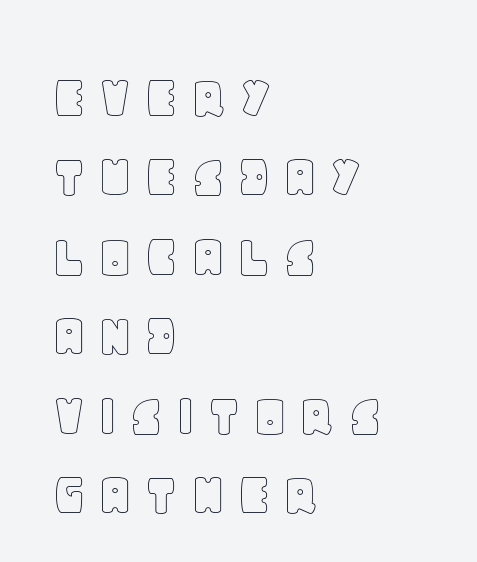
{"italic": "no", "width": "normal", "x_height": "large", "monospaced": "no", "underline": "no", "align": "left", "line_spacing": "normal", "line_spacing_ratio": 1.26, "glyph_px": 63}
